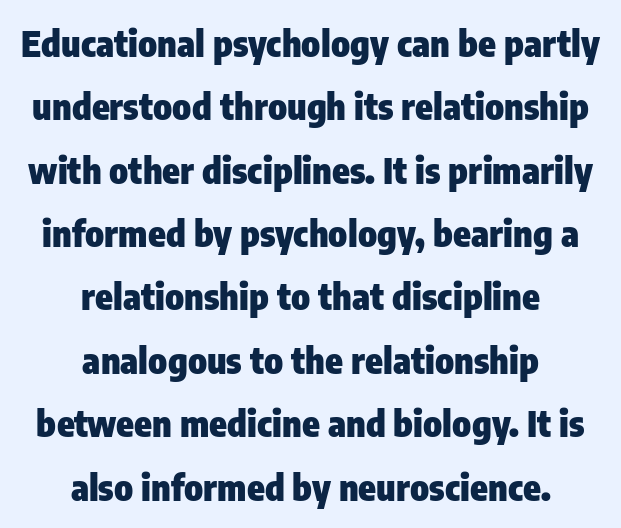
{"serif": "no", "italic": "no", "bold": "yes", "weight": "heavy", "width": "condensed", "stroke_contrast": "low", "x_height": "medium", "monospaced": "no", "underline": "no", "align": "center", "line_spacing_ratio": 1.76, "letter_spacing": "normal", "letter_spacing_em": 0.0, "glyph_px": 36}
